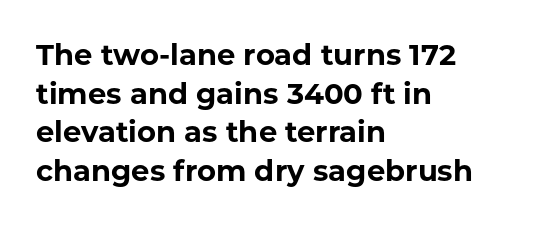
Words appear dense and cohesive because spacing is normal. Vertical strokes here are truly vertical. This is heavy type, rendered in bold. Proportional: the letters do not fall into vertical columns. The type family on display is of the sans-serif kind.
